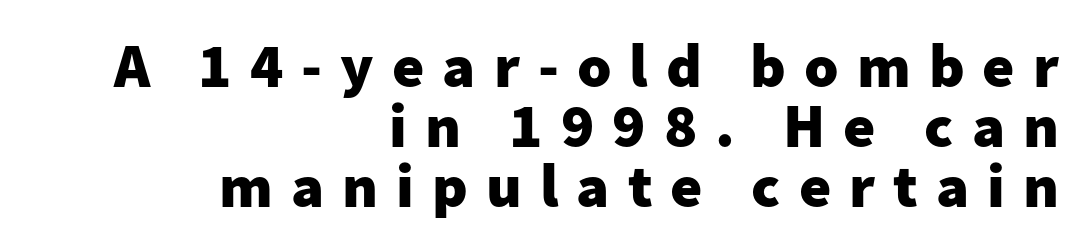
The image shows 62 px heavy sans-serif type, upright; set right-aligned, tight line spacing (0.97x), unusually wide letter spacing (+0.29 em), not underlined; low stroke contrast and a medium x-height.
